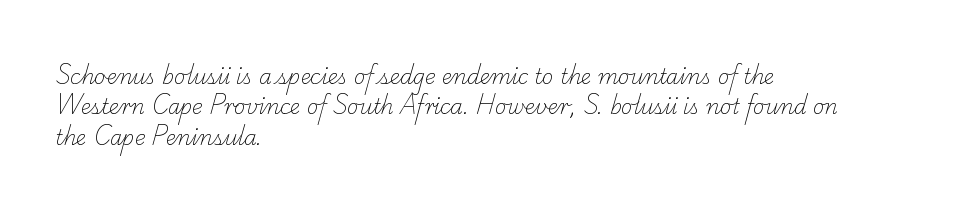
{"bold": "no", "underline": "no", "align": "left", "line_spacing": "normal", "line_spacing_ratio": 1.52, "letter_spacing": "normal", "letter_spacing_em": 0.0, "glyph_px": 20}
